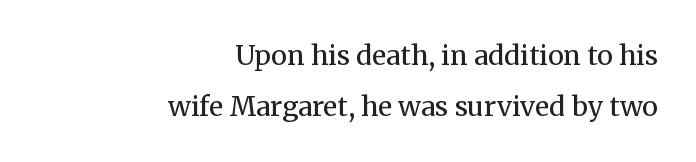
Do the letters lean? They stand straight. A typesetter would call this zero additional tracking. The setting favours the right margin, as signatures and pull-quotes sometimes do. The cut favours lightness, reaching ordinary text weight at its darkest. Bare-footed words on every line.
